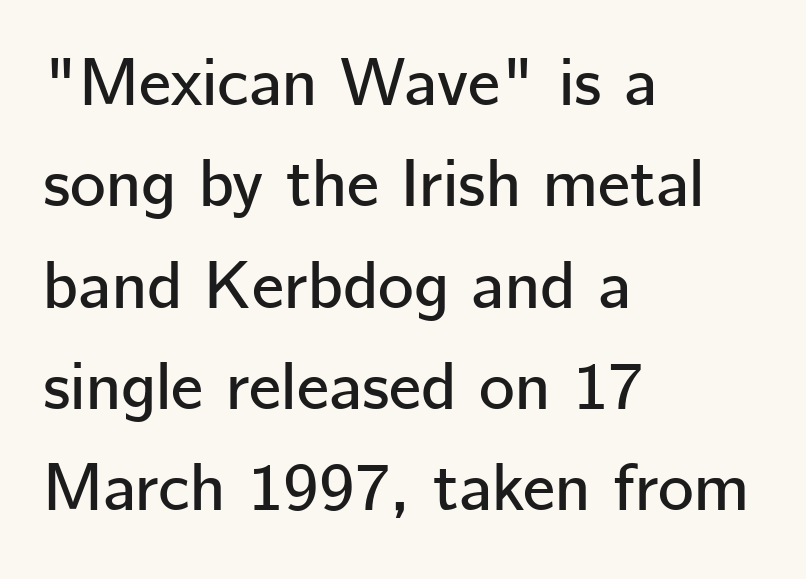
The type family on display is of the sans-serif kind. This is roman type, the default non-slanted kind. Underline: absent. Words appear dense and cohesive because spacing is normal.
